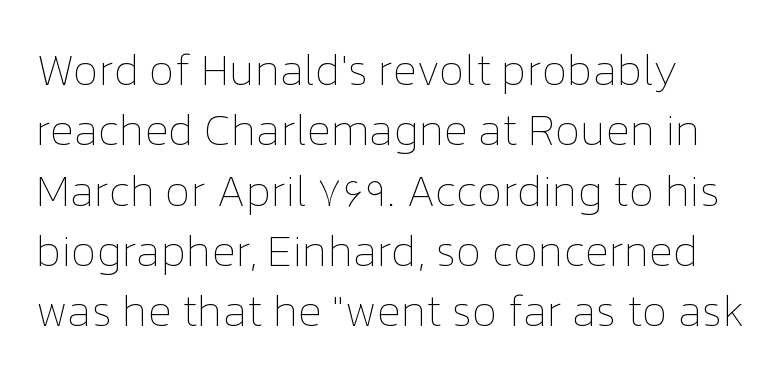
The image shows 44 px thin type, upright; set normal line spacing (1.37x), normal letter spacing, not underlined; low stroke contrast and a medium x-height.
